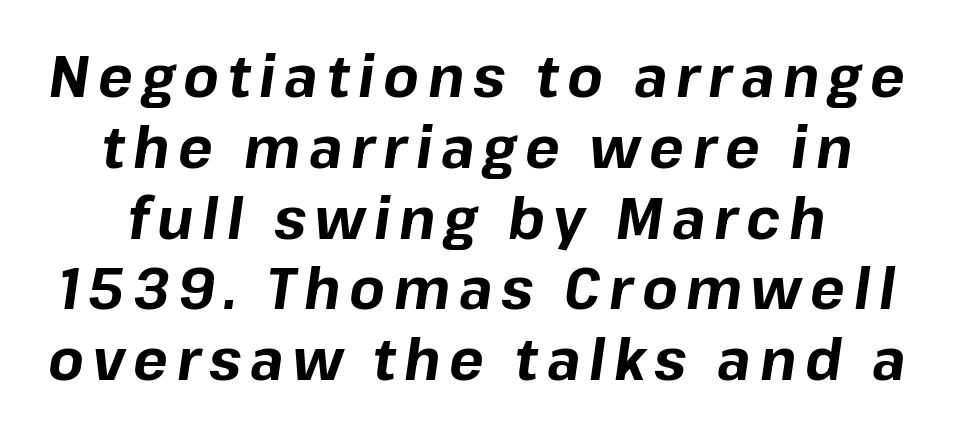
The image shows 58 px bold type, italic (leaning right); set centered, line spacing 1.22x, not underlined; low stroke contrast and a medium x-height.
